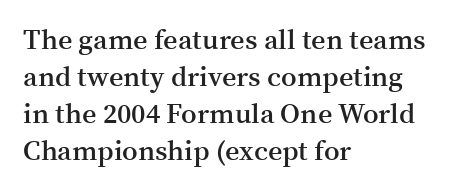
{"serif": "yes", "italic": "no", "bold": "semi", "weight": "semibold", "width": "normal", "stroke_contrast": "medium", "x_height": "medium", "monospaced": "no", "underline": "no", "align": "left", "line_spacing": "normal", "line_spacing_ratio": 1.32, "letter_spacing": "normal", "letter_spacing_em": 0.0, "glyph_px": 28}
